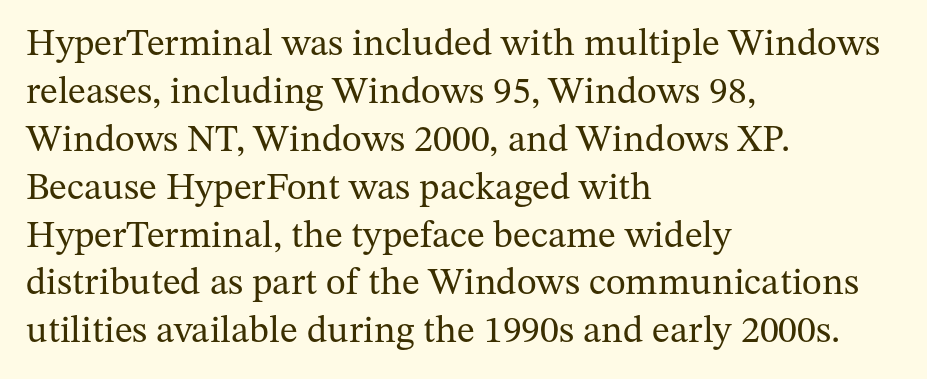
The image shows 38 px regular-weight serif type, upright; set left-aligned, normal line spacing (1.26x), normal letter spacing, not underlined; medium stroke contrast and a medium x-height.
